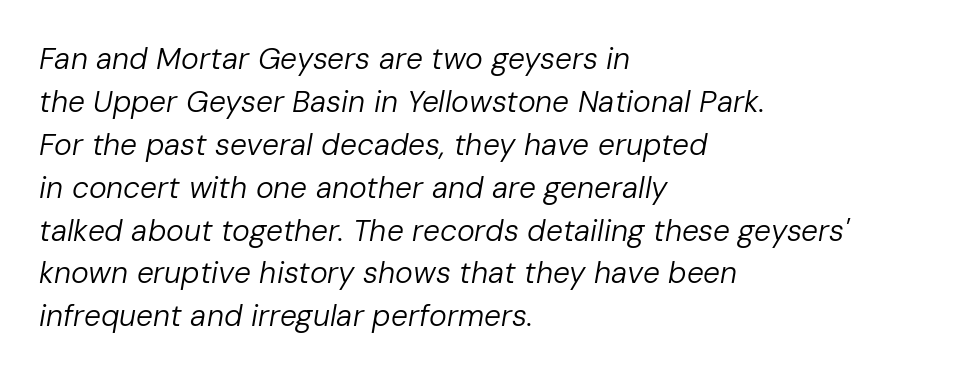
{"italic": "yes", "lean": "right", "slant_degrees": 10, "bold": "no", "weight": "regular", "width": "normal", "stroke_contrast": "low", "x_height": "medium", "monospaced": "no", "underline": "no", "align": "left", "line_spacing": "normal", "line_spacing_ratio": 1.43, "letter_spacing": "normal", "letter_spacing_em": 0.0, "glyph_px": 30}
